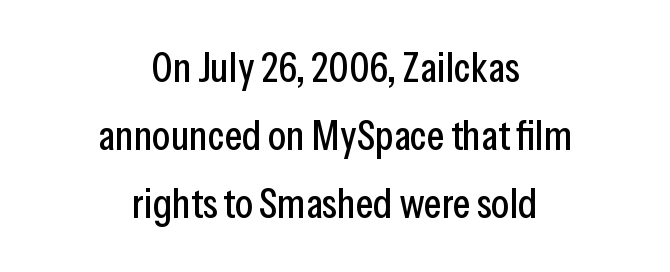
Q: Is the text italic (slanted)? A: No, it is upright.
Q: Is the typeface a serif or a sans-serif typeface? A: Sans-serif.
Q: Is the text underlined? A: No.
Q: How is the paragraph aligned? A: Centered.
Q: Is the spacing between letters normal or unusually wide? A: Normal.
Q: Is the spacing between lines tight, normal or loose? A: Normal.
Q: Width (condensed, normal, or wide)? A: Condensed.
Q: Stroke contrast? A: Low.
Q: x-height? A: Medium.
Q: Monospaced? A: No.
